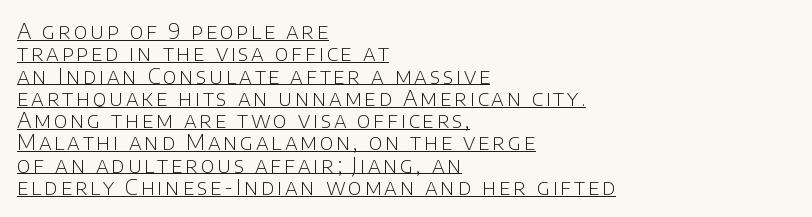
Q: Is the text bold? A: No.
Q: Is the text italic (slanted)? A: No, it is upright.
Q: Is the text underlined? A: Yes.
Q: How is the paragraph aligned? A: Left-aligned.
Q: Is the spacing between lines tight, normal or loose? A: Tight.
